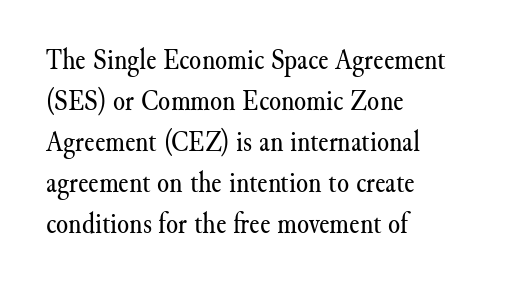
Compared with typical paragraphs, the rows here are spaced about the same. You can tell from the footed stems that serif type was used. Letter spacing: default. Left-aligned paragraph, ragged on the right. Only glyphs here, with clear space below each row. Quick note: not italic, upright.
